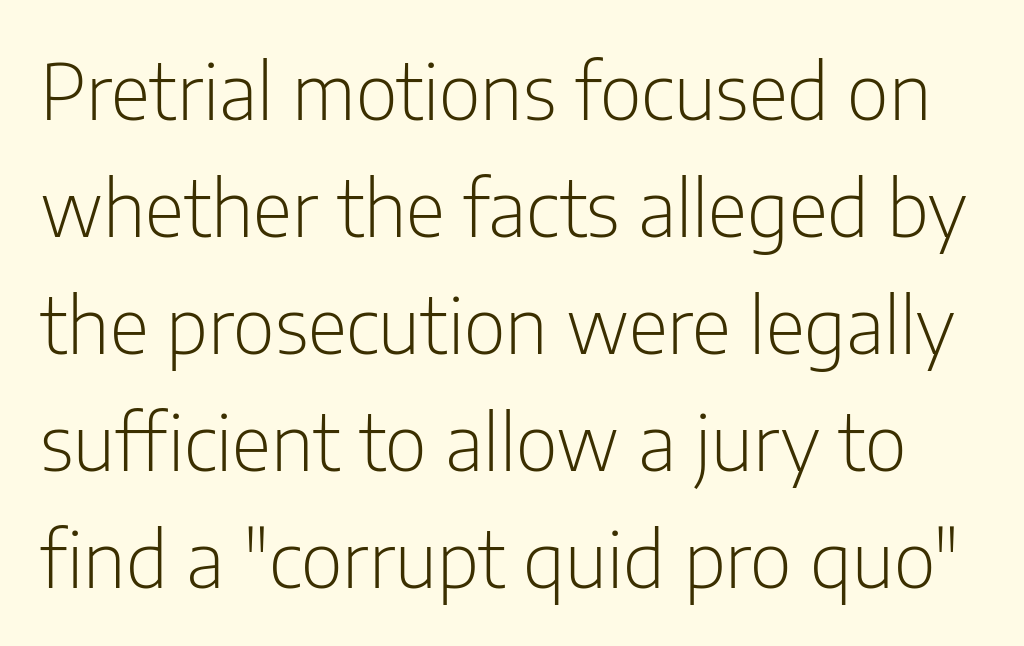
The image shows 77 px light, condensed sans-serif type, upright; set normal line spacing (1.52x), normal letter spacing, not underlined; low stroke contrast and a medium x-height.
